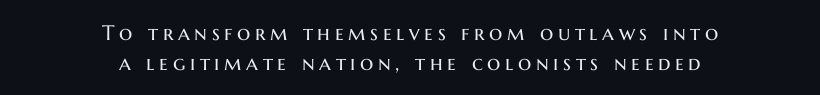
{"italic": "no", "bold": "no", "underline": "no", "align": "center", "line_spacing": "normal", "line_spacing_ratio": 1.41, "letter_spacing": "wide", "letter_spacing_em": 0.22, "glyph_px": 21}
